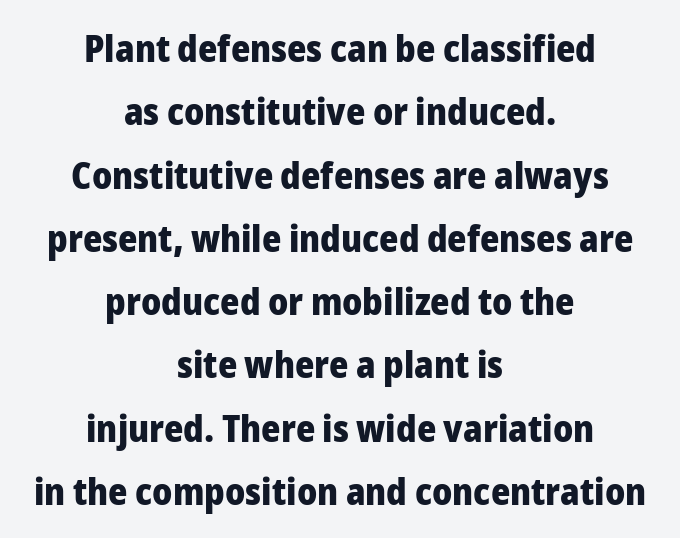
Q: Is the text bold? A: Yes.
Q: Is the text italic (slanted)? A: No, it is upright.
Q: Is the typeface a serif or a sans-serif typeface? A: Sans-serif.
Q: Is the text underlined? A: No.
Q: How is the paragraph aligned? A: Centered.
Q: Is the spacing between letters normal or unusually wide? A: Normal.
Q: Width (condensed, normal, or wide)? A: Normal.
Q: Stroke contrast? A: Low.
Q: x-height? A: Medium.
Q: Monospaced? A: No.
